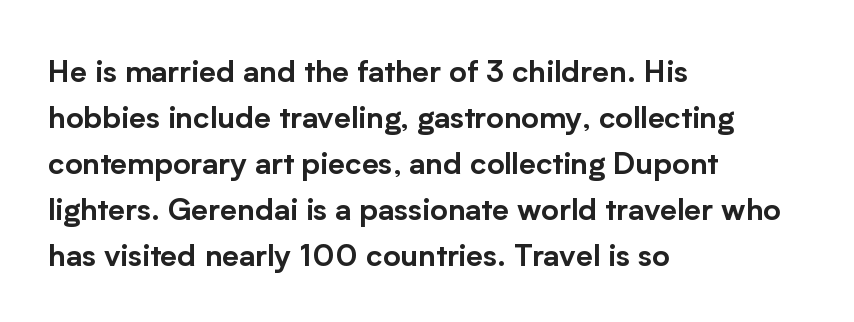
Q: Is the text italic (slanted)? A: No, it is upright.
Q: Is the typeface a serif or a sans-serif typeface? A: Sans-serif.
Q: Is the text underlined? A: No.
Q: How is the paragraph aligned? A: Left-aligned.
Q: Is the spacing between letters normal or unusually wide? A: Normal.
Q: Is the spacing between lines tight, normal or loose? A: Normal.
Q: Width (condensed, normal, or wide)? A: Normal.
Q: Stroke contrast? A: Low.
Q: x-height? A: Medium.
Q: Monospaced? A: No.
